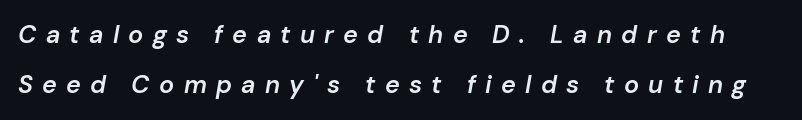
{"italic": "yes", "lean": "right", "slant_degrees": 10, "bold": "semi", "underline": "no", "line_spacing": "loose", "line_spacing_ratio": 2.01, "letter_spacing": "wide", "letter_spacing_em": 0.37, "glyph_px": 25}
